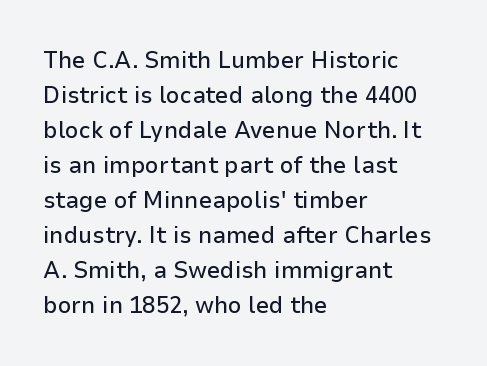
The image shows 24 px text type, upright; set left-aligned, normal line spacing (1.46x), normal letter spacing, not underlined.
